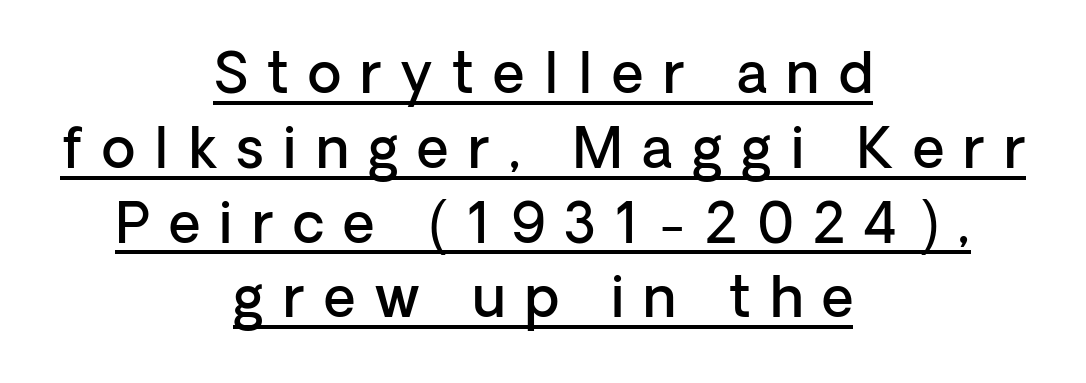
The image shows 55 px semibold sans-serif type, upright; set centered, normal line spacing (1.36x), unusually wide letter spacing (+0.35 em), underlined; low stroke contrast and a medium x-height.
